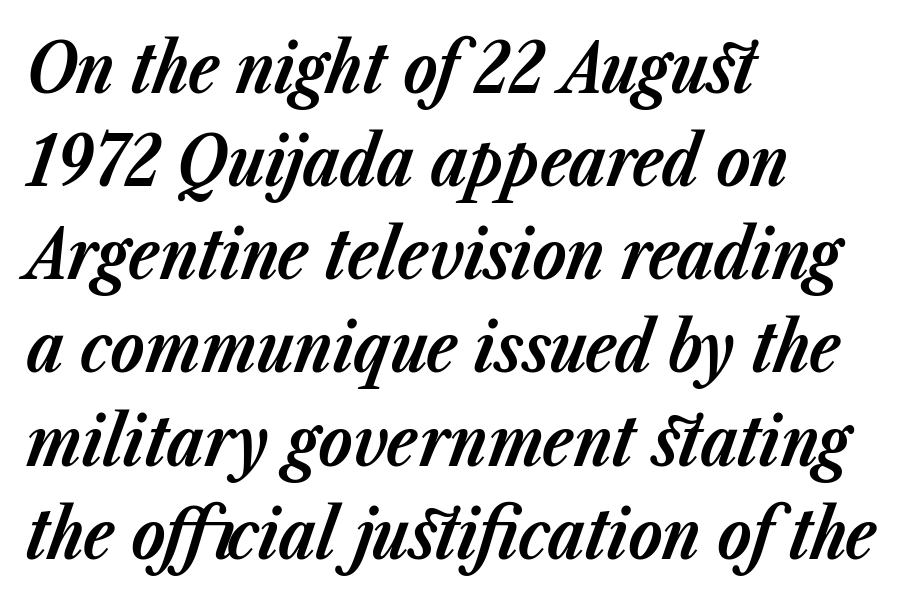
{"italic": "yes", "lean": "right", "slant_degrees": 23, "bold": "yes", "weight": "bold", "width": "normal", "stroke_contrast": "low", "x_height": "medium", "monospaced": "no", "underline": "no", "align": "left", "line_spacing": "normal", "line_spacing_ratio": 1.35, "letter_spacing": "normal", "letter_spacing_em": 0.0, "glyph_px": 69}
